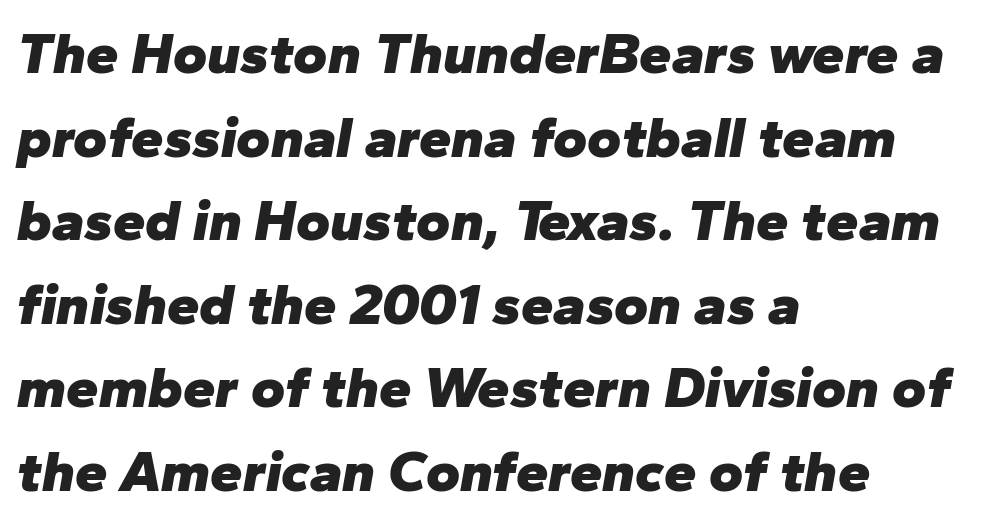
{"italic": "yes", "lean": "right", "slant_degrees": 10, "bold": "yes", "weight": "heavy", "width": "normal", "stroke_contrast": "low", "x_height": "medium", "monospaced": "no", "underline": "no", "align": "left", "line_spacing": "normal", "line_spacing_ratio": 1.44, "letter_spacing": "normal", "letter_spacing_em": 0.0, "glyph_px": 58}
